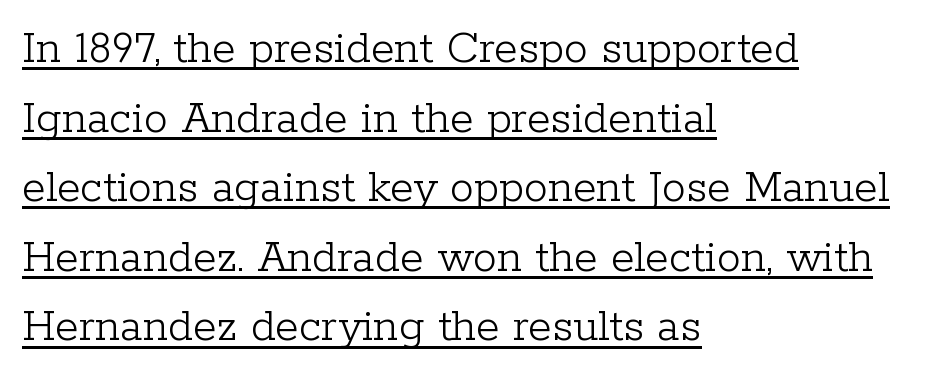
Q: Is the text bold? A: No.
Q: Is the text italic (slanted)? A: No, it is upright.
Q: Is the typeface a serif or a sans-serif typeface? A: Serif.
Q: Is the text underlined? A: Yes.
Q: How is the paragraph aligned? A: Left-aligned.
Q: Is the spacing between letters normal or unusually wide? A: Normal.
Q: Is the spacing between lines tight, normal or loose? A: Normal.
Q: Width (condensed, normal, or wide)? A: Normal.
Q: Stroke contrast? A: Low.
Q: x-height? A: Medium.
Q: Monospaced? A: No.
